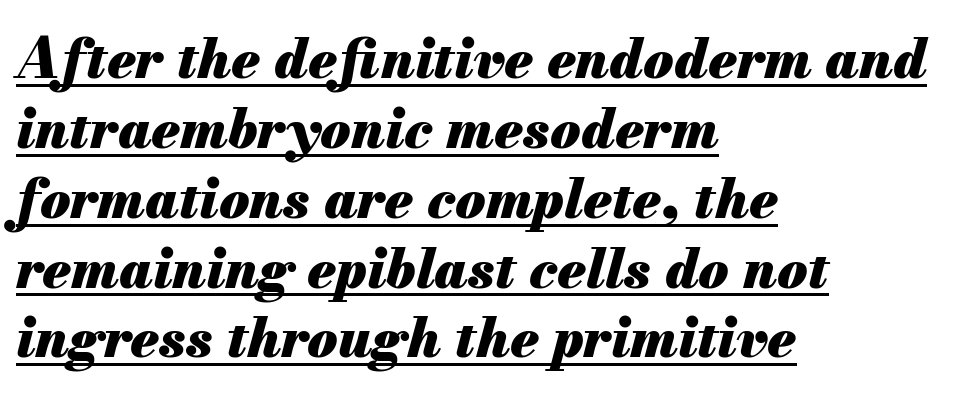
The image shows 55 px heavy type, italic (leaning right); set left-aligned, normal line spacing (1.27x), normal letter spacing, underlined; medium stroke contrast and a small x-height.
